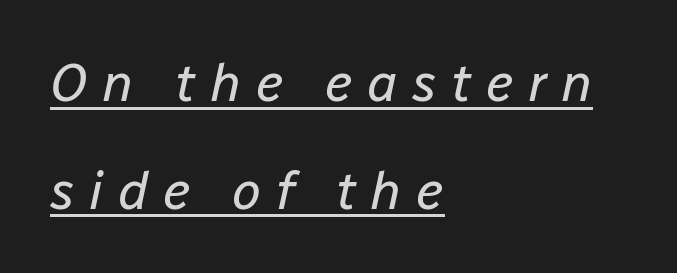
The image shows 53 px regular-weight type, italic (leaning right); set left-aligned, loose line spacing (2.03x), unusually wide letter spacing (+0.27 em), underlined; low stroke contrast and a medium x-height.
